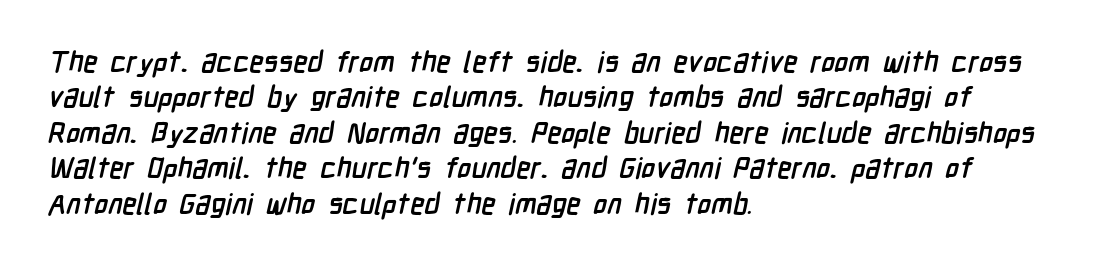
Here the designer chose a conventional face with non-uniform glyph widths. Compared with an ordinary text face, these strokes are far heavier — a full bold. Bare-footed words on every line. The rag falls on the right side of this text block. Check where the strokes stop: nothing finishes them off — pure sans. The rendering keeps characters at their native spacing.
